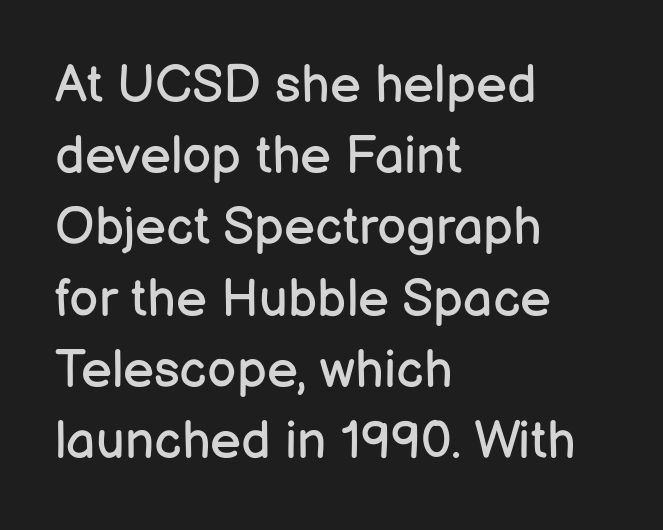
Q: Is the text bold? A: No.
Q: Is the text italic (slanted)? A: No, it is upright.
Q: Is the typeface a serif or a sans-serif typeface? A: Sans-serif.
Q: Is the text underlined? A: No.
Q: How is the paragraph aligned? A: Left-aligned.
Q: Is the spacing between letters normal or unusually wide? A: Normal.
Q: Is the spacing between lines tight, normal or loose? A: Normal.
Q: Width (condensed, normal, or wide)? A: Normal.
Q: Stroke contrast? A: Low.
Q: x-height? A: Medium.
Q: Monospaced? A: No.
